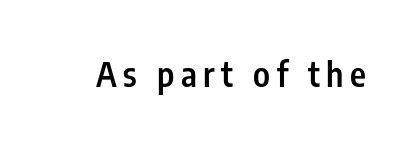
{"serif": "no", "italic": "no", "bold": "semi", "weight": "semibold", "width": "condensed", "stroke_contrast": "low", "x_height": "medium", "monospaced": "no", "underline": "no", "glyph_px": 34}
